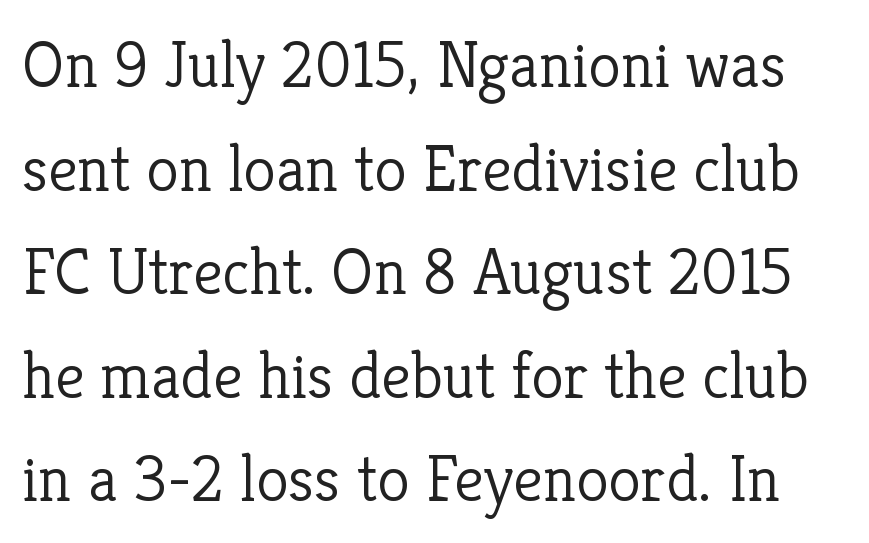
Default kerning and tracking; the words read as compact shapes. Words float on clear page, feet unadorned. The typesetting does not lean heavy: it is not bold. The letters stand straight up with perfectly vertical stems. Is this a fixed-width face? No — the glyphs have proportional, varying widths. A serif font was chosen for this passage.
